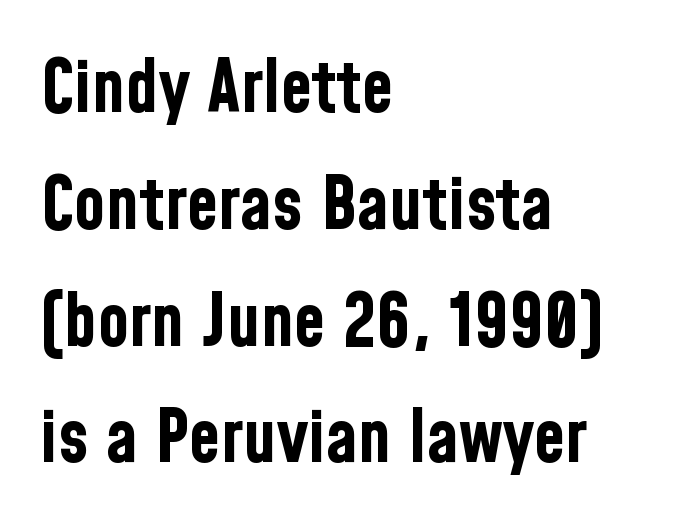
This sample uses plain, unmodified letter spacing. Quick note: underline off. This is sans-serif lettering, the kind often seen on screens and signage. The rendering uses a bold face; every stroke is thick and dark. Each letter keeps its own natural width here, so spacing adapts to shape.
